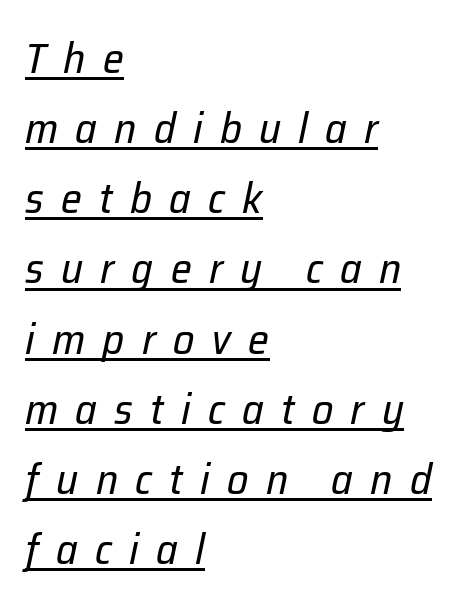
The image shows 42 px regular-weight type, italic (leaning right); set left-aligned, normal line spacing (1.67x), unusually wide letter spacing (+0.41 em), underlined; low stroke contrast and a medium x-height.
